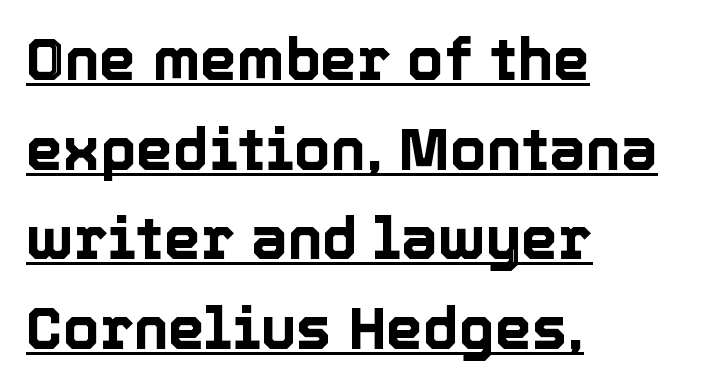
Q: Is the text italic (slanted)? A: No, it is upright.
Q: Is the text underlined? A: Yes.
Q: How is the paragraph aligned? A: Left-aligned.
Q: Is the spacing between letters normal or unusually wide? A: Normal.
Q: Is the spacing between lines tight, normal or loose? A: Normal.
Q: Width (condensed, normal, or wide)? A: Normal.
Q: x-height? A: Medium.
Q: Monospaced? A: No.
